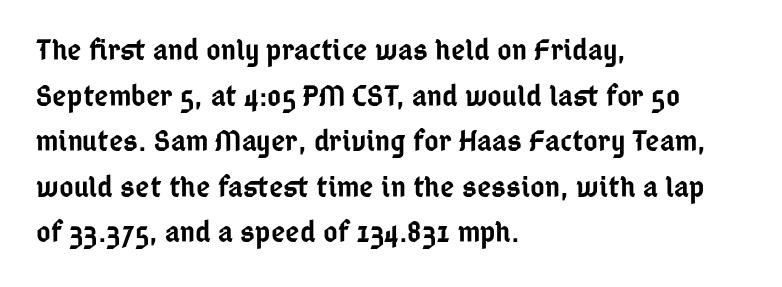
Q: Is the text bold? A: Semi-bold.
Q: Is the text italic (slanted)? A: No, it is upright.
Q: Is the typeface a serif or a sans-serif typeface? A: Sans-serif.
Q: Is the text underlined? A: No.
Q: How is the paragraph aligned? A: Left-aligned.
Q: Is the spacing between letters normal or unusually wide? A: Normal.
Q: Is the spacing between lines tight, normal or loose? A: Normal.
Q: Width (condensed, normal, or wide)? A: Condensed.
Q: Stroke contrast? A: Low.
Q: x-height? A: Medium.
Q: Monospaced? A: No.
